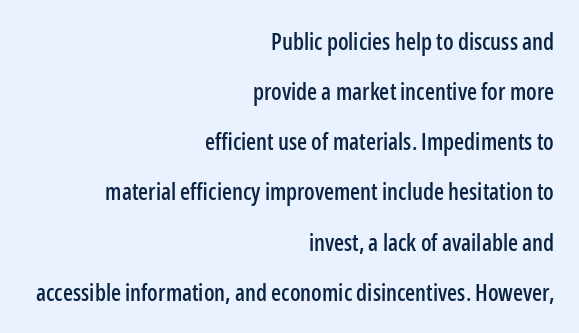
Q: Is the text italic (slanted)? A: No, it is upright.
Q: Is the text underlined? A: No.
Q: How is the paragraph aligned? A: Right-aligned.
Q: Is the spacing between letters normal or unusually wide? A: Normal.
Q: Is the spacing between lines tight, normal or loose? A: Loose.
